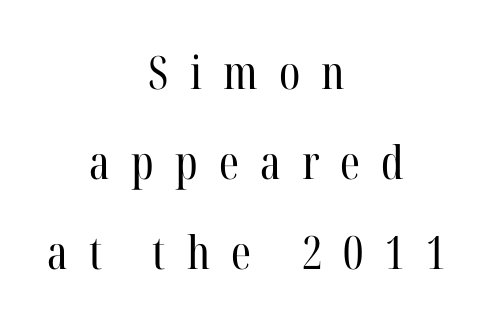
Here the designer chose a conventional face with non-uniform glyph widths. This is serif lettering, the kind often seen in printed books. Glyph-to-glyph distance is far greater than everyday printed text. Each line is balanced around a shared central axis. Type without underlining.
